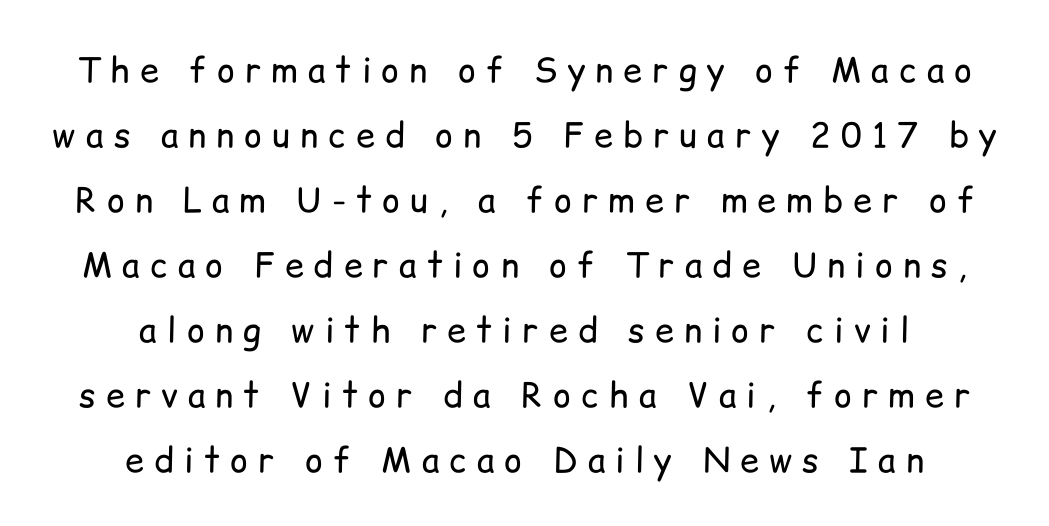
The tracking jumps out immediately: characters are airy and widely separated. A typesetter would call this proportional, since set widths differ per character. Think standard paragraph weight, or any step lighter than that. To sum up the face: it is a sans, with no serifs. Posture: vertical. The lines are quadded center.
